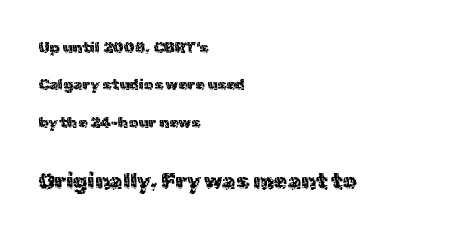
{"italic": "no", "underline": "no", "align": "left", "line_spacing": "loose", "line_spacing_ratio": 2.49, "letter_spacing": "normal", "letter_spacing_em": 0.0, "larger_block": "second", "size_ratio": 1.47, "glyph_px": 22}
